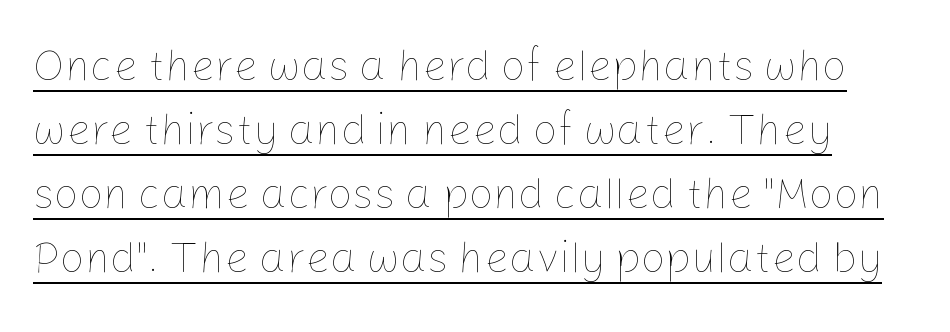
The image shows 43 px thin type, upright; set normal line spacing (1.49x), normal letter spacing, underlined; low stroke contrast and a medium x-height.
